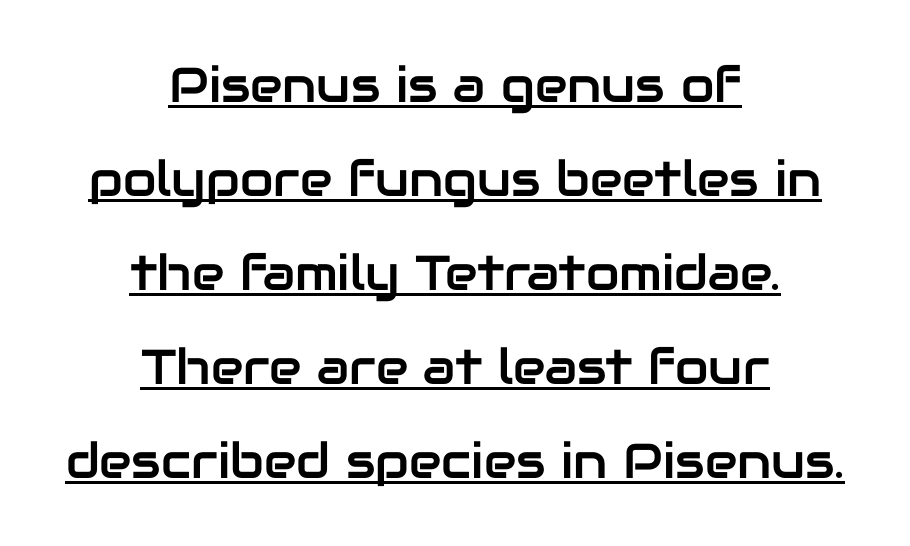
Here the designer chose a conventional face with non-uniform glyph widths. A rule runs beneath these lines of type. The passage shown stacks its lines with a broad gap. A typesetter would call this zero additional tracking.
